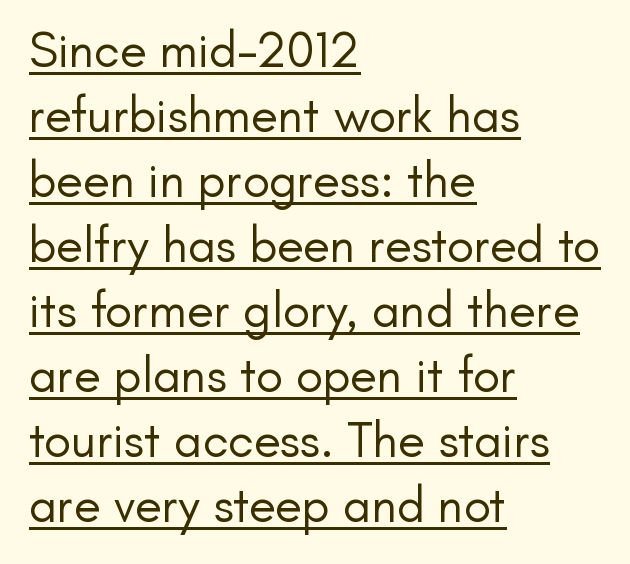
Q: Is the text bold? A: No.
Q: Is the text italic (slanted)? A: No, it is upright.
Q: Is the typeface a serif or a sans-serif typeface? A: Sans-serif.
Q: Is the text underlined? A: Yes.
Q: How is the paragraph aligned? A: Left-aligned.
Q: Is the spacing between letters normal or unusually wide? A: Normal.
Q: Is the spacing between lines tight, normal or loose? A: Normal.
Q: Width (condensed, normal, or wide)? A: Normal.
Q: Stroke contrast? A: Low.
Q: x-height? A: Small.
Q: Monospaced? A: No.
